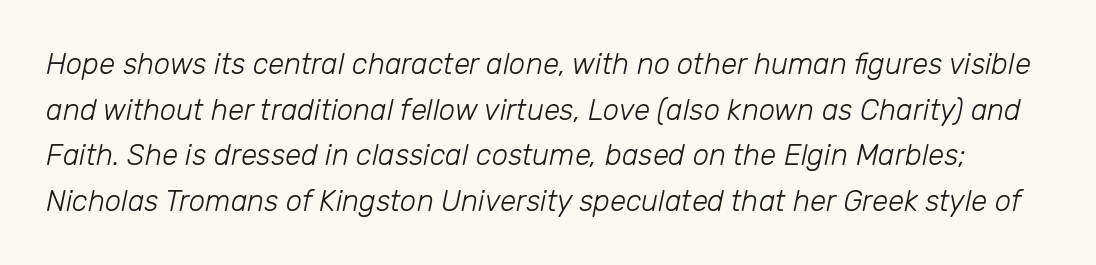
{"italic": "yes", "lean": "right", "slant_degrees": 12, "bold": "no", "weight": "light", "width": "normal", "stroke_contrast": "low", "x_height": "medium", "monospaced": "no", "underline": "no", "line_spacing": "normal", "line_spacing_ratio": 1.57, "letter_spacing": "normal", "letter_spacing_em": 0.0, "glyph_px": 29}
